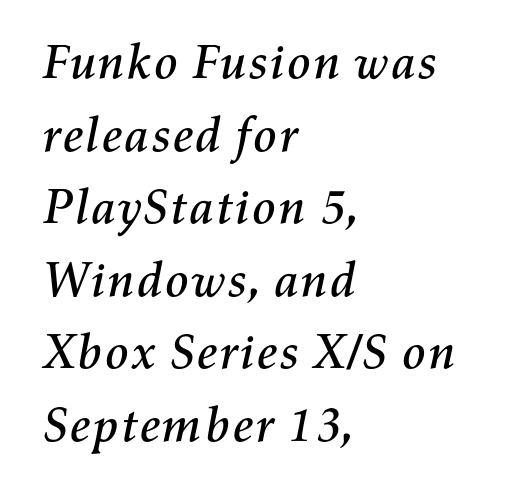
Does the leading feel generous? No, just average. The gap between lines stays unmarked. Think of a printed novel: that variable character pitch is what you see here. Here the glyphs are tracked normally, forming tight word shapes. An italicized treatment has been applied to the whole sample.
